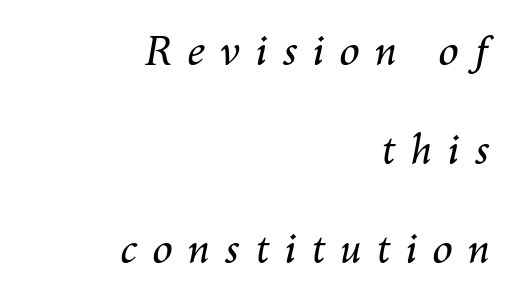
The image shows 41 px regular-weight type, italic (leaning right); set right-aligned, loose line spacing (2.42x), unusually wide letter spacing (+0.36 em), not underlined; medium stroke contrast and a medium x-height.
